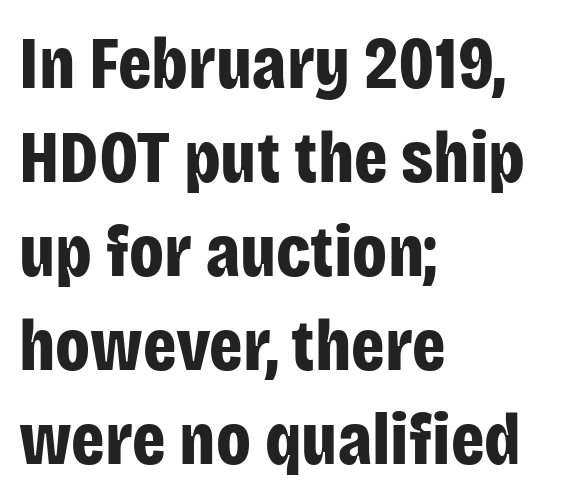
The image shows 74 px bold, condensed sans-serif type, upright; set left-aligned, normal line spacing (1.27x), normal letter spacing, not underlined; low stroke contrast and a large x-height.
